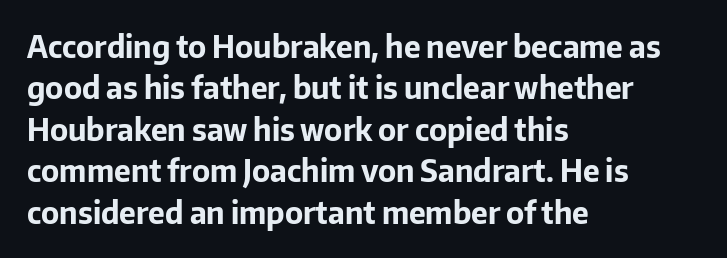
The image shows 30 px bold sans-serif type, upright; set left-aligned, normal line spacing (1.38x), normal letter spacing, not underlined; low stroke contrast and a medium x-height.
